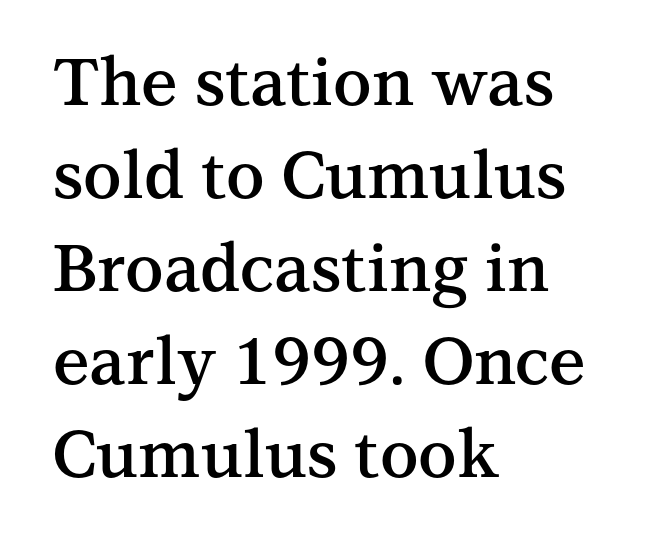
The image shows 65 px semibold serif type, upright; set left-aligned, normal line spacing (1.43x), normal letter spacing, not underlined; medium stroke contrast and a medium x-height.
